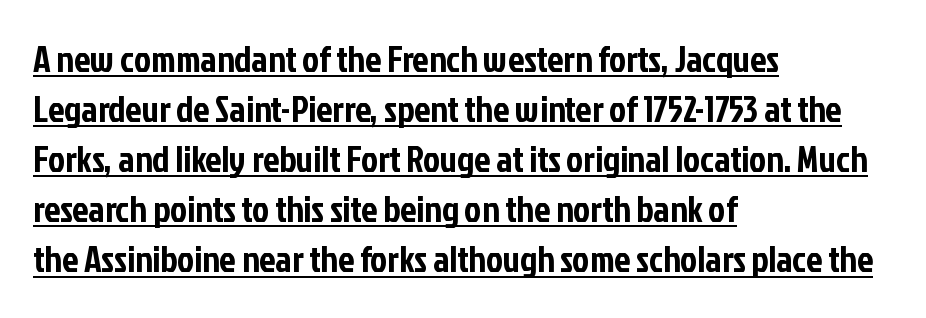
Q: Is the text italic (slanted)? A: No, it is upright.
Q: Is the typeface a serif or a sans-serif typeface? A: Sans-serif.
Q: Is the text underlined? A: Yes.
Q: How is the paragraph aligned? A: Left-aligned.
Q: Is the spacing between letters normal or unusually wide? A: Normal.
Q: Is the spacing between lines tight, normal or loose? A: Normal.
Q: Width (condensed, normal, or wide)? A: Condensed.
Q: Stroke contrast? A: Low.
Q: x-height? A: Medium.
Q: Monospaced? A: No.
